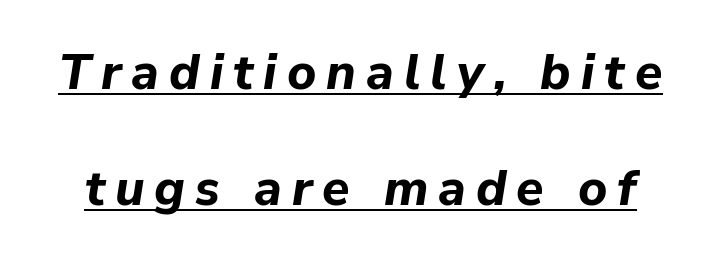
Q: Is the text bold? A: Yes.
Q: Is the text italic (slanted)? A: Yes, it leans right by about 9 degrees.
Q: Is the text underlined? A: Yes.
Q: Is the spacing between letters normal or unusually wide? A: Unusually wide.
Q: Is the spacing between lines tight, normal or loose? A: Loose.
Q: Width (condensed, normal, or wide)? A: Normal.
Q: Stroke contrast? A: Low.
Q: x-height? A: Medium.
Q: Monospaced? A: No.
